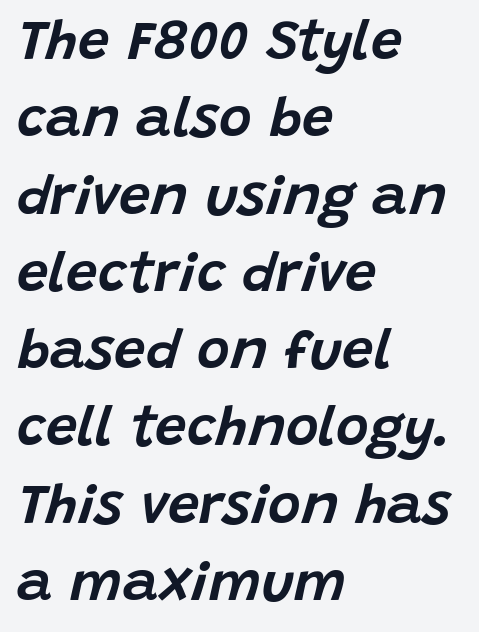
{"italic": "yes", "lean": "right", "slant_degrees": 15, "width": "normal", "stroke_contrast": "low", "x_height": "large", "monospaced": "no", "underline": "no", "align": "left", "line_spacing": "normal", "line_spacing_ratio": 1.38, "letter_spacing": "normal", "letter_spacing_em": 0.0, "glyph_px": 56}
